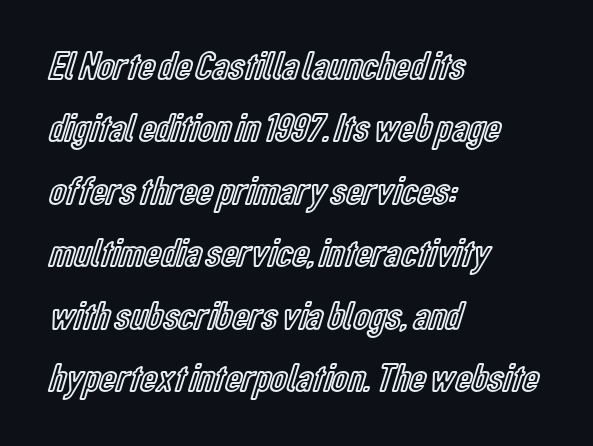
Q: Is the text italic (slanted)? A: Yes.
Q: Is the text underlined? A: No.
Q: How is the paragraph aligned? A: Left-aligned.
Q: Is the spacing between letters normal or unusually wide? A: Normal.
Q: Is the spacing between lines tight, normal or loose? A: Normal.
Q: Width (condensed, normal, or wide)? A: Condensed.
Q: x-height? A: Medium.
Q: Monospaced? A: No.
